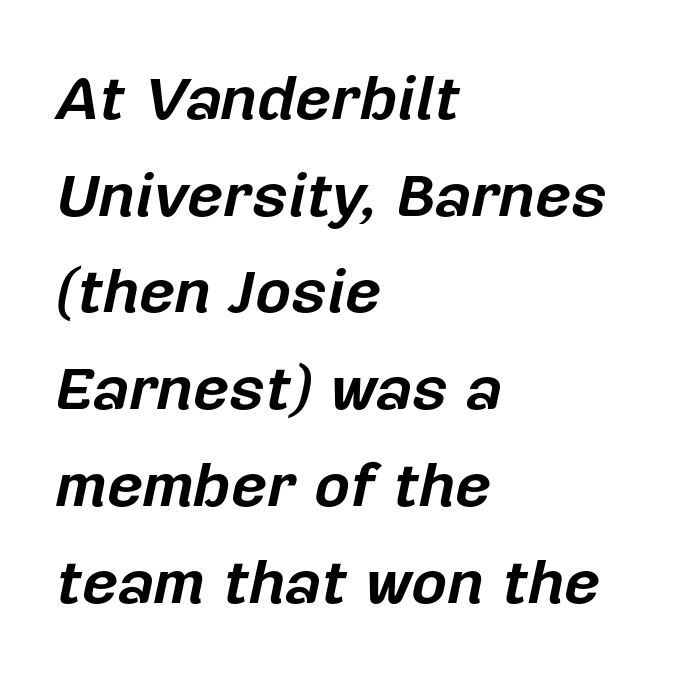
No word sits above an underline. Does the lettering tilt? It does — this is italic. Nobody touched the tracking dial on this one. In CSS terms this would be text-align: left.
